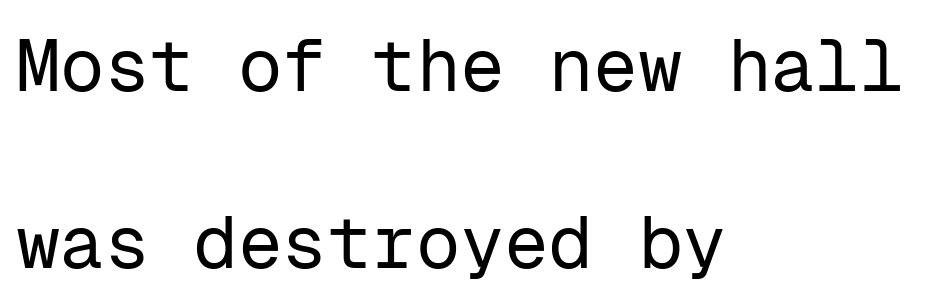
A bare baseline throughout the passage. The rendering uses typewriter-style spacing with identical character cells. What stands out about the letter spacing? Nothing — it is the standard amount. This rendering uses left alignment, leaving the right contour irregular.
